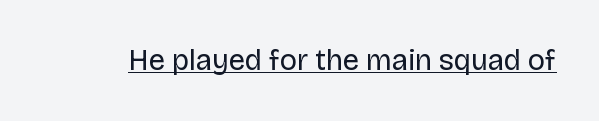
The image shows 29 px regular-weight sans-serif type, upright; set normal letter spacing, underlined; low stroke contrast and a large x-height.
